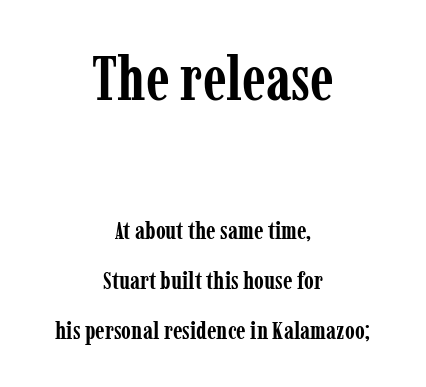
The image shows 62 px semibold, condensed serif type, upright; set centered, loose line spacing (2.0x), normal letter spacing, not underlined; the first (top) block is 2.48x larger; low stroke contrast and a medium x-height.
